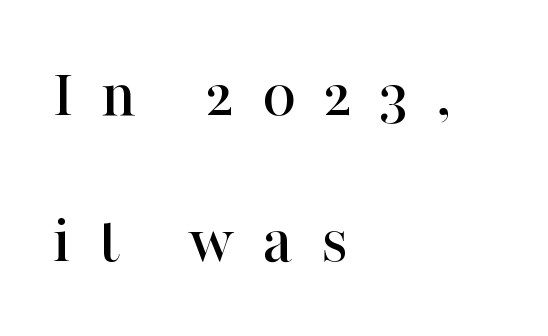
Q: Is the text italic (slanted)? A: No, it is upright.
Q: Is the typeface a serif or a sans-serif typeface? A: Serif.
Q: Is the text underlined? A: No.
Q: How is the paragraph aligned? A: Left-aligned.
Q: Is the spacing between letters normal or unusually wide? A: Unusually wide.
Q: Is the spacing between lines tight, normal or loose? A: Loose.
Q: Width (condensed, normal, or wide)? A: Normal.
Q: Stroke contrast? A: High.
Q: x-height? A: Medium.
Q: Monospaced? A: No.
